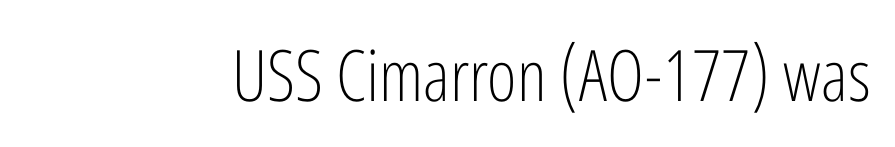
Q: Is the text bold? A: No.
Q: Is the text italic (slanted)? A: No, it is upright.
Q: Is the typeface a serif or a sans-serif typeface? A: Sans-serif.
Q: Is the text underlined? A: No.
Q: Is the spacing between letters normal or unusually wide? A: Normal.
Q: Width (condensed, normal, or wide)? A: Condensed.
Q: Stroke contrast? A: Low.
Q: x-height? A: Medium.
Q: Monospaced? A: No.
